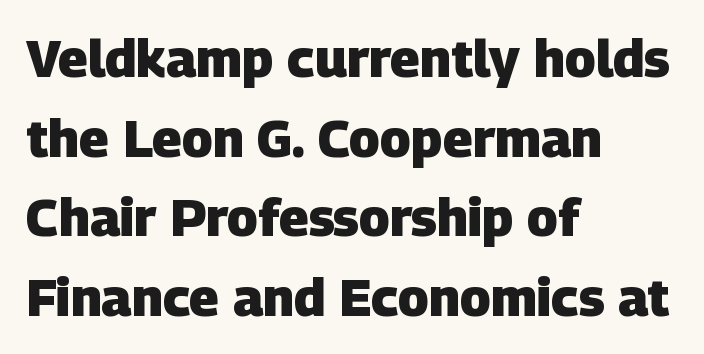
{"serif": "no", "bold": "yes", "weight": "heavy", "width": "normal", "stroke_contrast": "low", "x_height": "large", "monospaced": "no", "underline": "no", "align": "left", "line_spacing": "normal", "line_spacing_ratio": 1.53, "letter_spacing": "normal", "letter_spacing_em": 0.0, "glyph_px": 52}
